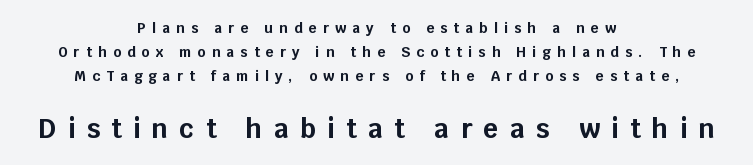
Q: Is the text bold? A: Yes.
Q: Is the text italic (slanted)? A: No, it is upright.
Q: Is the text underlined? A: No.
Q: How is the paragraph aligned? A: Centered.
Q: Is the spacing between letters normal or unusually wide? A: Unusually wide.
Q: Which block of text is set in a larger size, the first (top) or the second (bottom)? A: The second (bottom) one.
